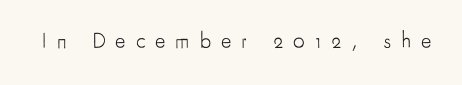
{"italic": "no", "bold": "no", "underline": "no", "letter_spacing": "wide", "letter_spacing_em": 0.45, "glyph_px": 22}
